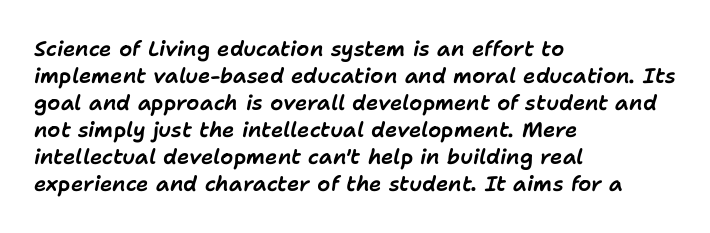
Q: Is the text italic (slanted)? A: Yes, it leans right by about 11 degrees.
Q: Is the text underlined? A: No.
Q: How is the paragraph aligned? A: Left-aligned.
Q: Is the spacing between letters normal or unusually wide? A: Normal.
Q: Is the spacing between lines tight, normal or loose? A: Normal.
